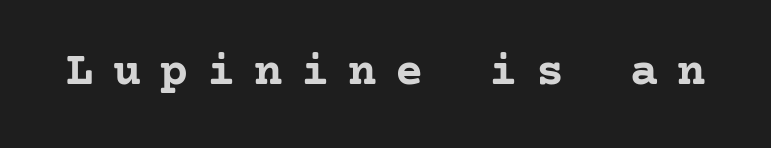
Old-style or modern, the face here clearly has serifs. Clear beneath every line of the passage. Weight: bold. This is the regular roman posture of the typeface. Substantial extra tracking has been applied to these lines.
